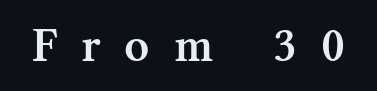
Each letter keeps its own natural width here, so spacing adapts to shape. Strokes here are thickened, but only to semibold level. The passage shown is not underscored anywhere. What kind of face is this? One with serifs. Characters remain perfectly vertical along every line.
